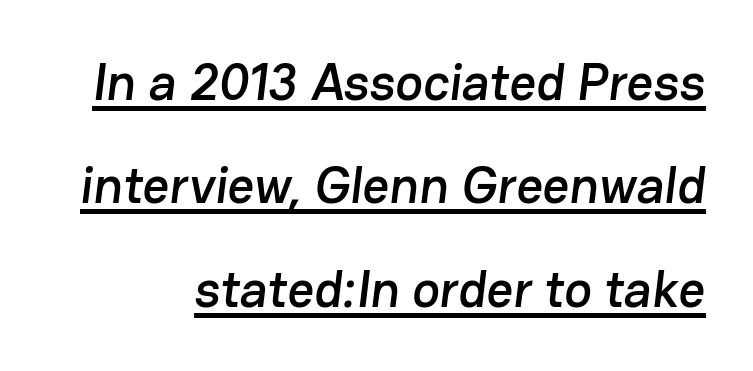
The image shows 52 px sans-serif type; set loose line spacing (1.99x), normal letter spacing, underlined; low stroke contrast and a medium x-height.
